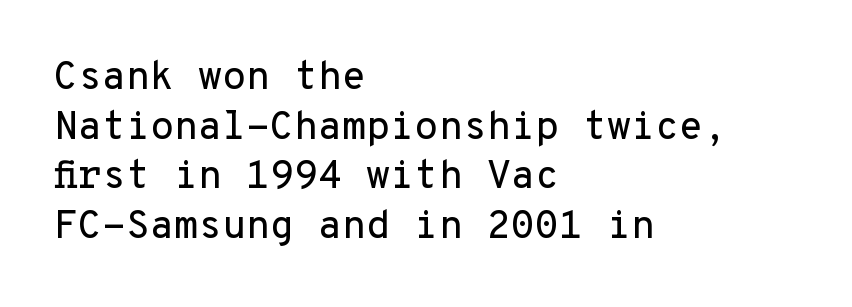
Q: Is the text italic (slanted)? A: No, it is upright.
Q: Is the typeface a serif or a sans-serif typeface? A: Sans-serif.
Q: Is the text underlined? A: No.
Q: How is the paragraph aligned? A: Left-aligned.
Q: Is the spacing between letters normal or unusually wide? A: Normal.
Q: Is the spacing between lines tight, normal or loose? A: Normal.
Q: Width (condensed, normal, or wide)? A: Normal.
Q: Stroke contrast? A: Low.
Q: x-height? A: Medium.
Q: Monospaced? A: Yes.
